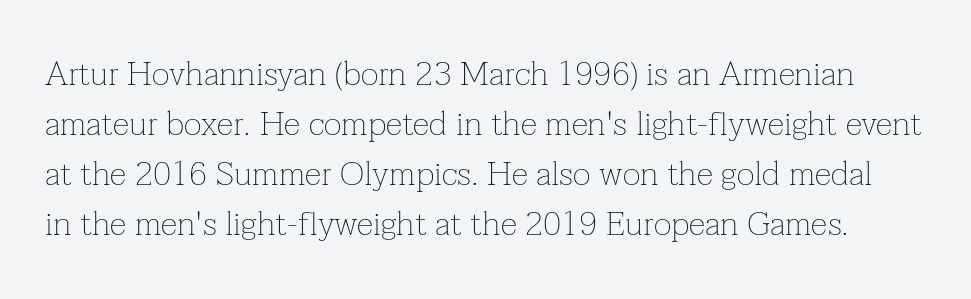
The vertical gap from one line to the next is medium. Observe the serifs anchoring each vertical stroke in this sample. The passage shown is typed in a proportional face where columns would drift. When letters stand straight like this, we call the style roman or upright.
